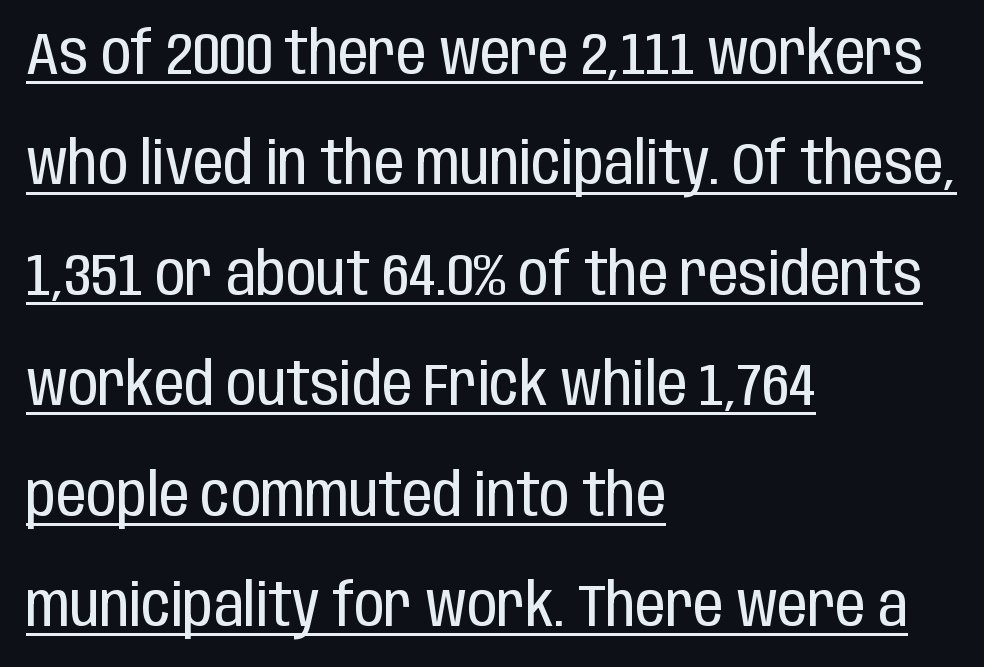
These lines are rendered in a variable-pitch font. Where is the straight margin? On the left. Notice how a bar underscores the lettering throughout. The tracking reads as untouched default to a designer's eye.
